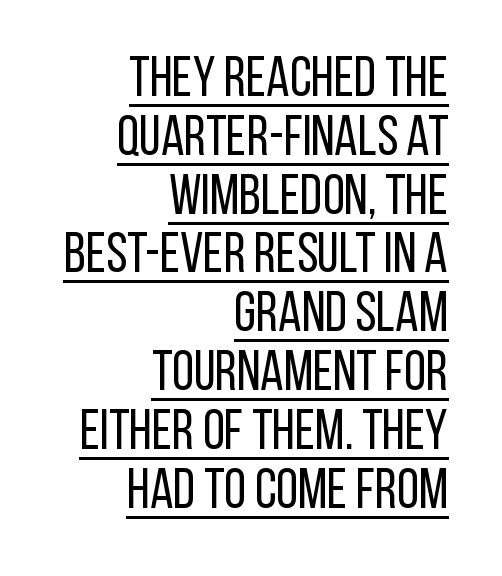
{"serif": "no", "italic": "no", "bold": "no", "weight": "regular", "width": "condensed", "stroke_contrast": "low", "x_height": "large", "monospaced": "no", "underline": "yes", "align": "right", "line_spacing": "tight", "line_spacing_ratio": 1.05, "letter_spacing": "normal", "letter_spacing_em": 0.0, "glyph_px": 56}
